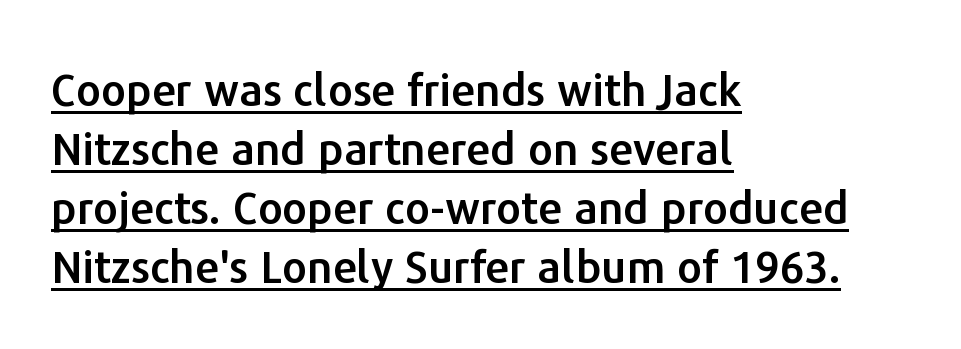
Q: Is the text italic (slanted)? A: No, it is upright.
Q: Is the typeface a serif or a sans-serif typeface? A: Sans-serif.
Q: Is the text underlined? A: Yes.
Q: How is the paragraph aligned? A: Left-aligned.
Q: Is the spacing between letters normal or unusually wide? A: Normal.
Q: Is the spacing between lines tight, normal or loose? A: Normal.
Q: Width (condensed, normal, or wide)? A: Normal.
Q: Stroke contrast? A: Low.
Q: x-height? A: Medium.
Q: Monospaced? A: No.
